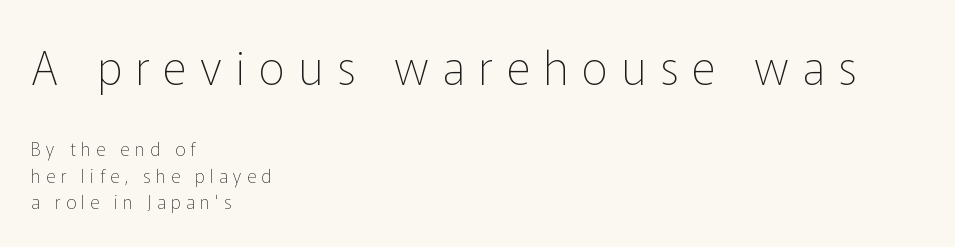
Q: Is the text bold? A: No.
Q: Is the text italic (slanted)? A: No, it is upright.
Q: Is the typeface a serif or a sans-serif typeface? A: Sans-serif.
Q: Is the text underlined? A: No.
Q: How is the paragraph aligned? A: Left-aligned.
Q: Is the spacing between letters normal or unusually wide? A: Unusually wide.
Q: Is the spacing between lines tight, normal or loose? A: Normal.
Q: Which block of text is set in a larger size, the first (top) or the second (bottom)? A: The first (top) one.
Q: Width (condensed, normal, or wide)? A: Normal.
Q: Stroke contrast? A: Low.
Q: x-height? A: Medium.
Q: Monospaced? A: No.
